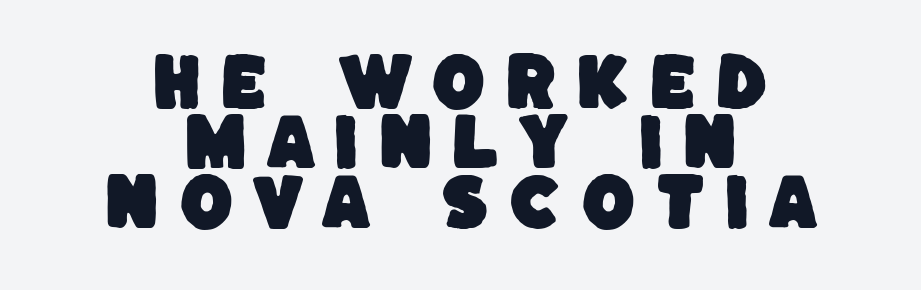
{"serif": "no", "width": "normal", "stroke_contrast": "low", "x_height": "large", "monospaced": "no", "underline": "no", "align": "center", "line_spacing": "tight", "line_spacing_ratio": 0.97, "letter_spacing": "wide", "letter_spacing_em": 0.3, "glyph_px": 62}
